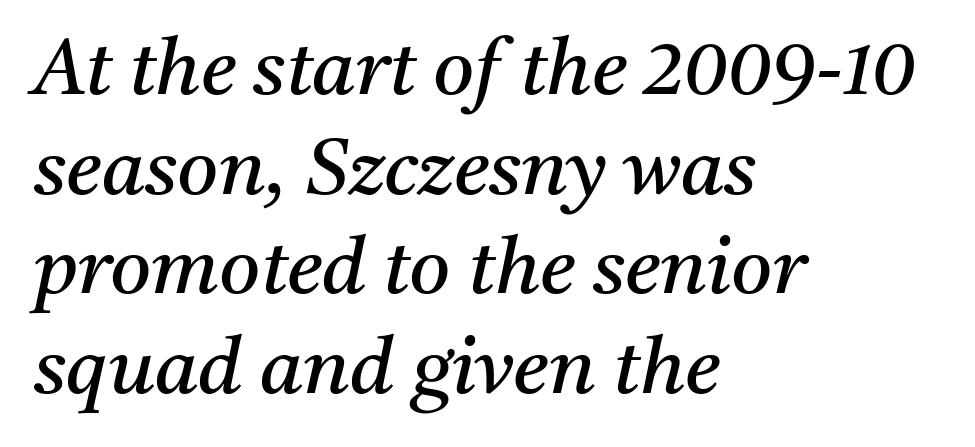
The image shows 79 px regular-weight serif type, italic (leaning right); set left-aligned, normal line spacing (1.26x), normal letter spacing, not underlined; medium stroke contrast and a medium x-height.
